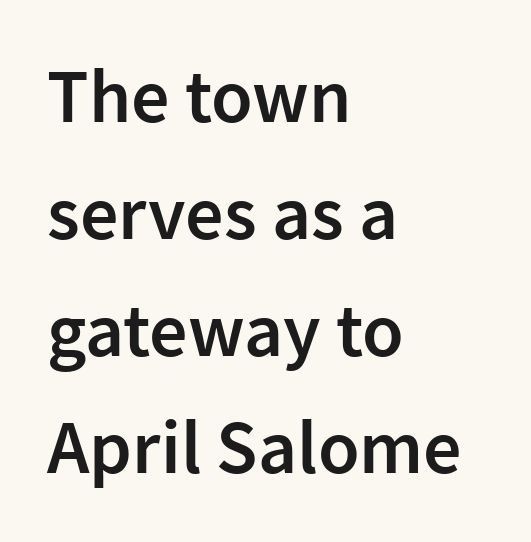
The image shows 76 px semibold sans-serif type, upright; set left-aligned, normal line spacing (1.54x), normal letter spacing, not underlined; low stroke contrast and a medium x-height.
